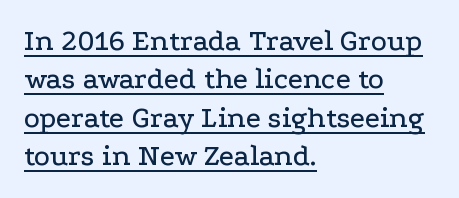
You could call the tracking neutral — neither tight nor loose. Posture: straight, roman, zero tilt. Reading down the column, the eye jumps a familiar distance to each next line. Horizontal alignment here is leftward, the default for most running prose. Proportional: the letters do not fall into vertical columns.
